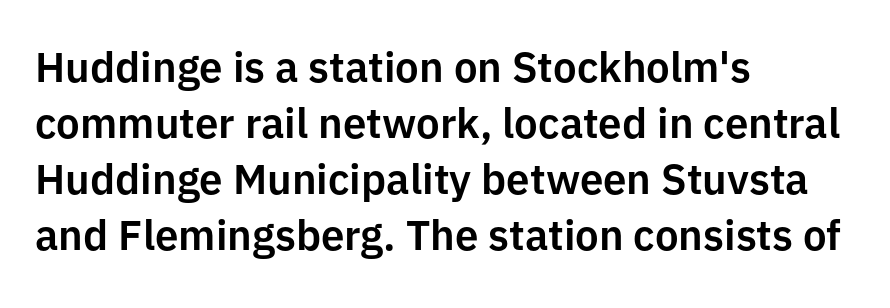
{"serif": "no", "italic": "no", "width": "normal", "stroke_contrast": "low", "x_height": "medium", "monospaced": "no", "underline": "no", "align": "left", "line_spacing": "normal", "line_spacing_ratio": 1.33, "letter_spacing": "normal", "letter_spacing_em": 0.0, "glyph_px": 42}
